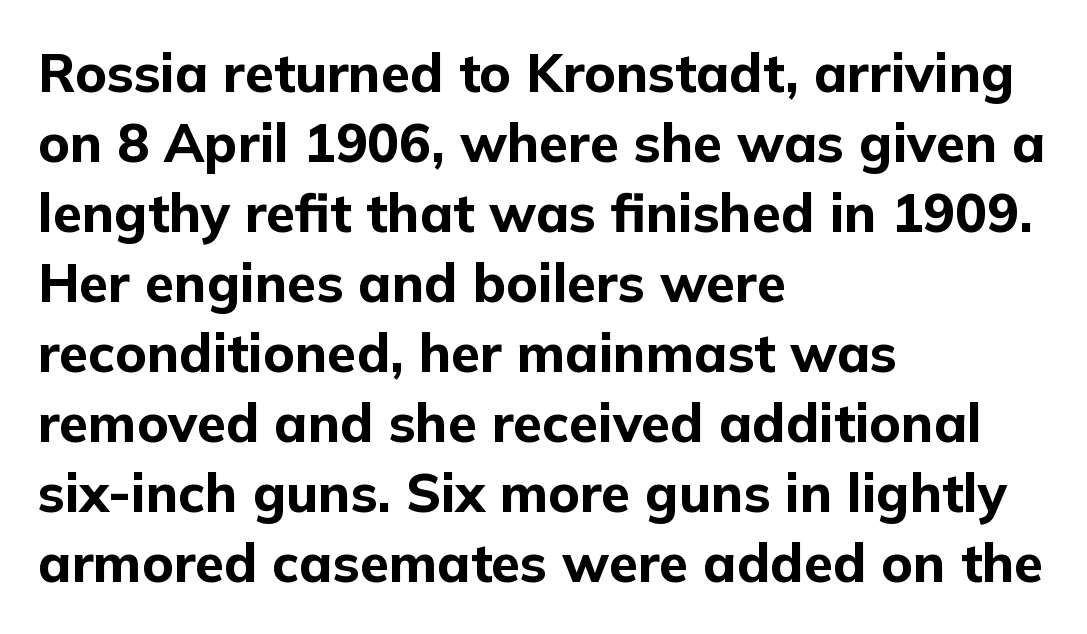
{"serif": "no", "italic": "no", "bold": "yes", "weight": "bold", "width": "normal", "stroke_contrast": "low", "x_height": "medium", "monospaced": "no", "underline": "no", "align": "left", "line_spacing": "normal", "line_spacing_ratio": 1.32, "letter_spacing": "normal", "letter_spacing_em": 0.0, "glyph_px": 53}
